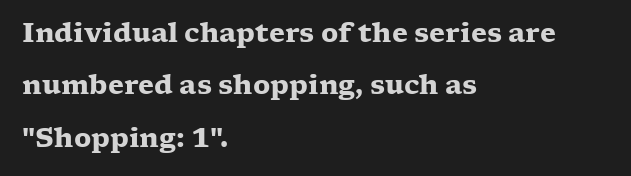
The image shows 26 px bold type, upright; set left-aligned, loose line spacing (2.01x), normal letter spacing, not underlined.
